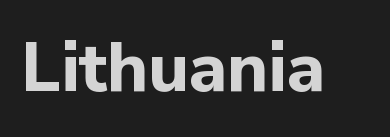
The image shows 69 px bold sans-serif type, upright; set normal letter spacing, not underlined; low stroke contrast and a medium x-height.
